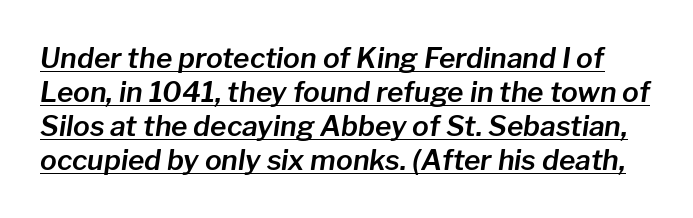
Q: Is the text italic (slanted)? A: Yes, it leans right by about 8 degrees.
Q: Is the text underlined? A: Yes.
Q: Is the spacing between letters normal or unusually wide? A: Normal.
Q: Width (condensed, normal, or wide)? A: Normal.
Q: Stroke contrast? A: Low.
Q: x-height? A: Medium.
Q: Monospaced? A: No.
